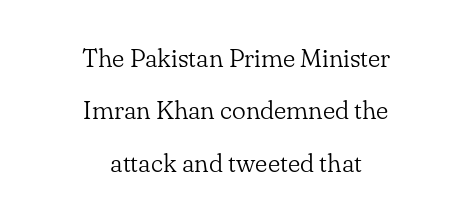
The image shows 26 px text type, upright; set centered, loose line spacing (2.01x), normal letter spacing, not underlined.
